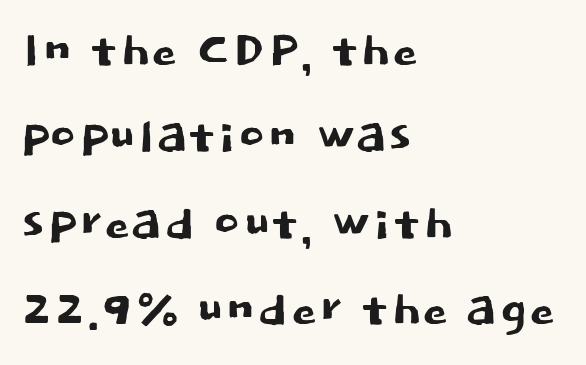
{"serif": "no", "italic": "no", "width": "normal", "stroke_contrast": "low", "x_height": "large", "monospaced": "no", "underline": "no", "align": "left", "line_spacing": "normal", "line_spacing_ratio": 1.35, "letter_spacing": "normal", "letter_spacing_em": 0.0, "glyph_px": 64}
